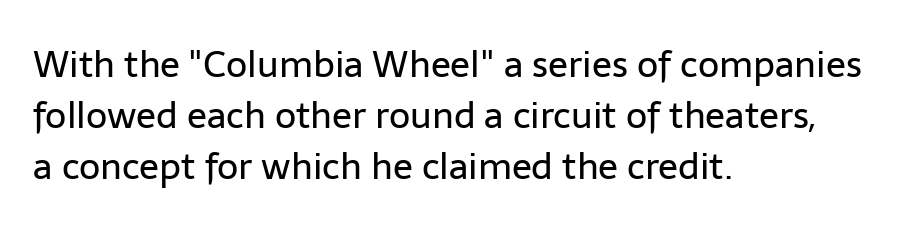
{"serif": "no", "italic": "no", "bold": "no", "weight": "regular", "width": "normal", "stroke_contrast": "low", "x_height": "medium", "monospaced": "no", "underline": "no", "align": "left", "line_spacing": "normal", "line_spacing_ratio": 1.38, "letter_spacing": "normal", "letter_spacing_em": 0.0, "glyph_px": 37}
